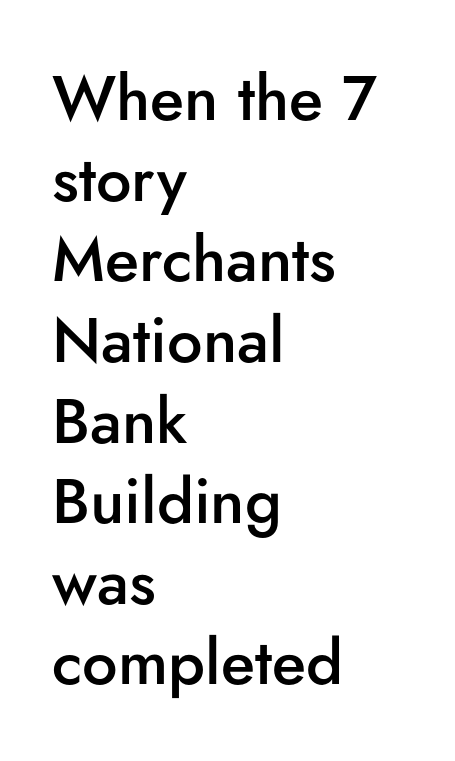
{"serif": "no", "italic": "no", "bold": "semi", "weight": "semibold", "width": "normal", "stroke_contrast": "low", "x_height": "small", "monospaced": "no", "underline": "no", "align": "left", "line_spacing": "normal", "line_spacing_ratio": 1.28, "letter_spacing": "normal", "letter_spacing_em": 0.0, "glyph_px": 63}
